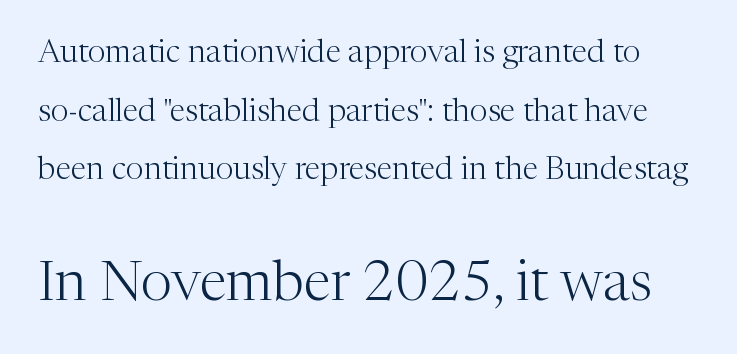
Q: Is the text bold? A: No.
Q: Is the text italic (slanted)? A: No, it is upright.
Q: Is the typeface a serif or a sans-serif typeface? A: Serif.
Q: Is the text underlined? A: No.
Q: Is the spacing between letters normal or unusually wide? A: Normal.
Q: Which block of text is set in a larger size, the first (top) or the second (bottom)? A: The second (bottom) one.
Q: Width (condensed, normal, or wide)? A: Normal.
Q: Stroke contrast? A: Medium.
Q: x-height? A: Medium.
Q: Monospaced? A: No.
